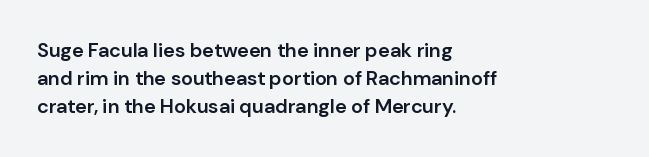
Q: Is the text bold? A: Semi-bold.
Q: Is the text italic (slanted)? A: No, it is upright.
Q: Is the text underlined? A: No.
Q: How is the paragraph aligned? A: Left-aligned.
Q: Is the spacing between letters normal or unusually wide? A: Normal.
Q: Is the spacing between lines tight, normal or loose? A: Normal.
